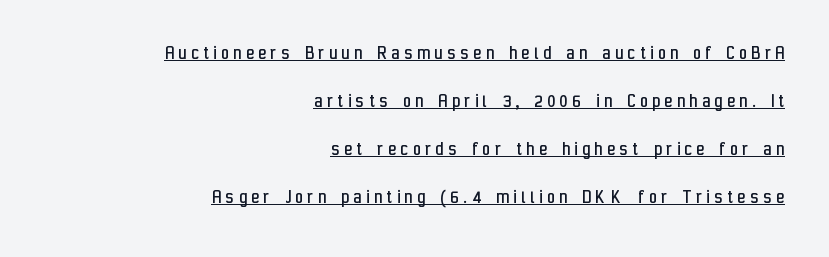
The image shows 21 px text type, upright; set right-aligned, loose line spacing (2.29x), unusually wide letter spacing (+0.23 em), underlined.
